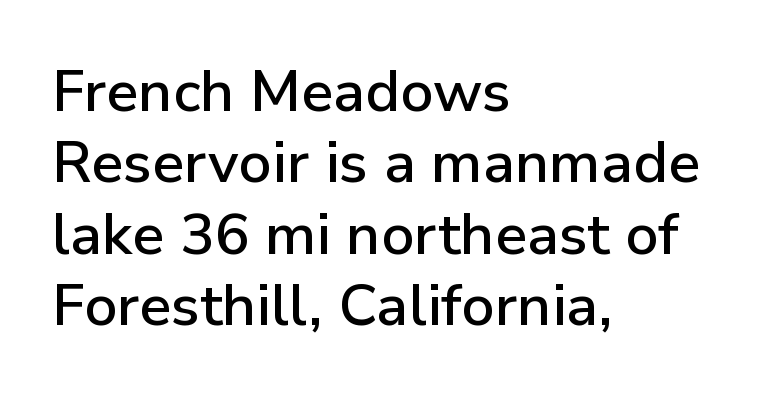
{"serif": "no", "italic": "no", "width": "normal", "stroke_contrast": "low", "x_height": "medium", "monospaced": "no", "underline": "no", "align": "left", "line_spacing_ratio": 1.23, "letter_spacing": "normal", "letter_spacing_em": 0.0, "glyph_px": 58}
